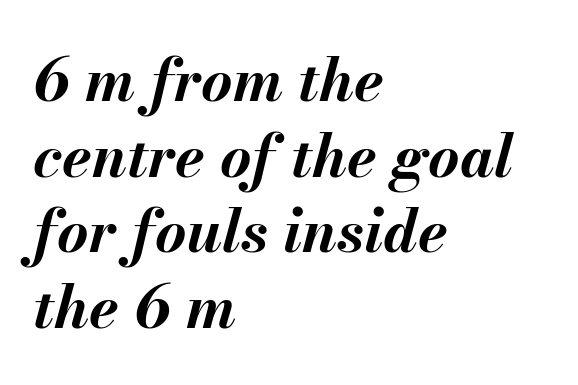
Plenty of ink on the page — the face is bold. Students, note that the glyphs here touch the page at normal intervals. A clean baseline with only descenders dipping below it. The letters are slanted; this is an italic face. The passage shown is typed in a proportional face where columns would drift.
